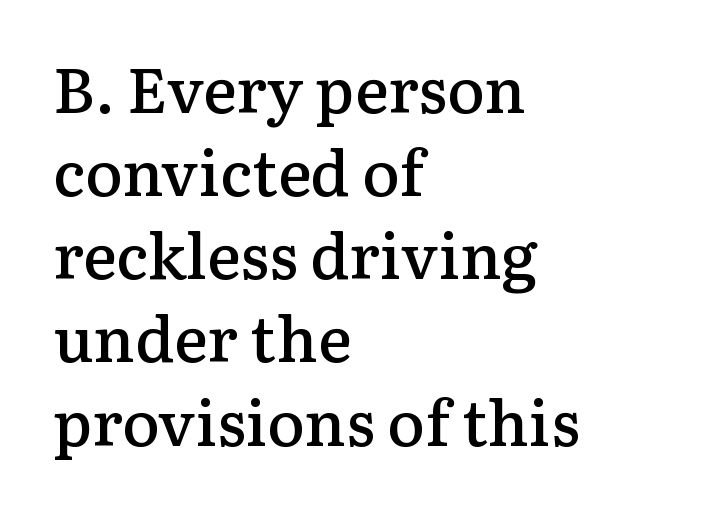
The image shows 63 px semibold serif type, upright; set left-aligned, normal line spacing (1.32x), normal letter spacing, not underlined; low stroke contrast and a medium x-height.
